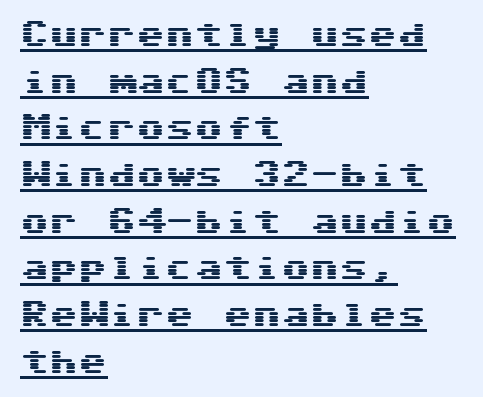
Q: Is the text italic (slanted)? A: No, it is upright.
Q: Is the typeface a serif or a sans-serif typeface? A: Sans-serif.
Q: Is the text underlined? A: Yes.
Q: How is the paragraph aligned? A: Left-aligned.
Q: Is the spacing between letters normal or unusually wide? A: Normal.
Q: Is the spacing between lines tight, normal or loose? A: Normal.
Q: Width (condensed, normal, or wide)? A: Wide.
Q: Stroke contrast? A: Medium.
Q: x-height? A: Medium.
Q: Monospaced? A: Yes.
